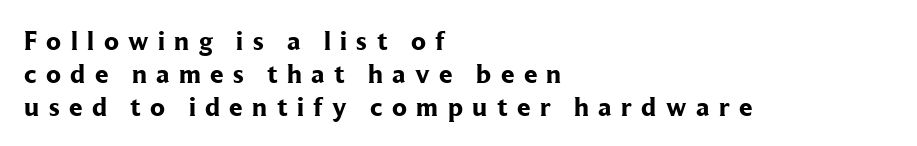
Q: Is the text bold? A: Yes.
Q: Is the text italic (slanted)? A: No, it is upright.
Q: Is the text underlined? A: No.
Q: How is the paragraph aligned? A: Left-aligned.
Q: Is the spacing between letters normal or unusually wide? A: Unusually wide.
